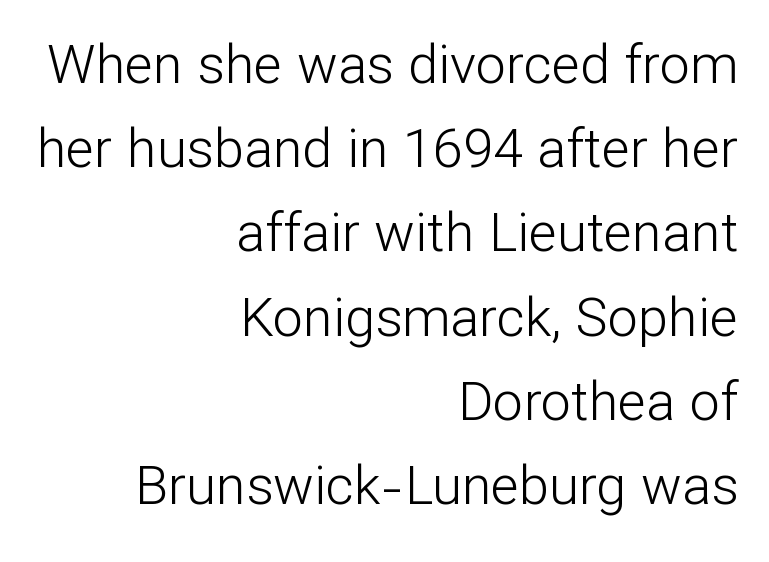
Stems here are at most as thick as an everyday book face. No word sits above an underline. The letters carry no serifs — their stems end cleanly without finishing strokes. Line ends are locked; line starts wander. The letterforms sit shoulder to shoulder at normal distance.
